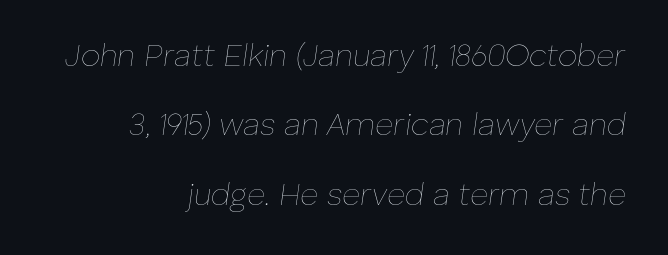
Q: Is the text bold? A: No.
Q: Is the text italic (slanted)? A: Yes, it leans right by about 8 degrees.
Q: Is the text underlined? A: No.
Q: How is the paragraph aligned? A: Right-aligned.
Q: Is the spacing between letters normal or unusually wide? A: Normal.
Q: Is the spacing between lines tight, normal or loose? A: Loose.
Q: Width (condensed, normal, or wide)? A: Normal.
Q: Stroke contrast? A: Low.
Q: x-height? A: Medium.
Q: Monospaced? A: No.
